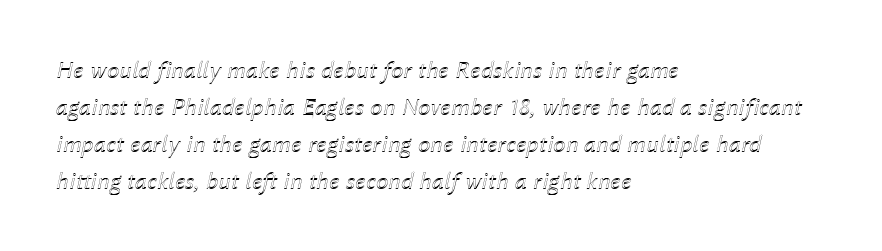
Q: Is the text italic (slanted)? A: Yes, it leans right by about 12 degrees.
Q: Is the text underlined? A: No.
Q: How is the paragraph aligned? A: Left-aligned.
Q: Is the spacing between letters normal or unusually wide? A: Normal.
Q: Is the spacing between lines tight, normal or loose? A: Normal.
